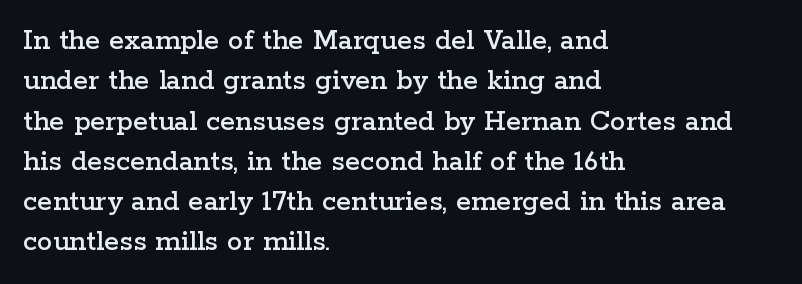
Short and long lines alike share a common starting point at left. The rendering uses natural spacing where letterforms have individual widths. The face used here is seriffed, in the tradition of book romans. If you measured baseline to baseline, you'd find a middling distance. No word sits above an underline.
